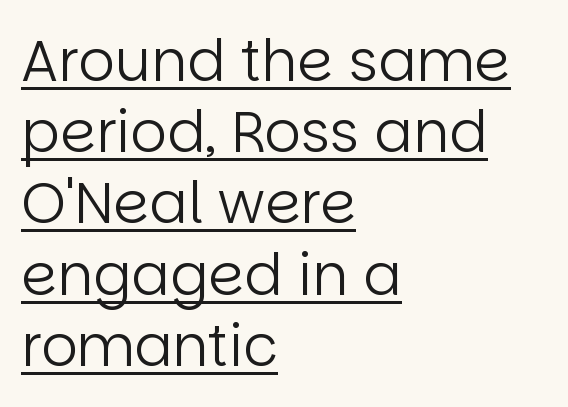
Notice how a bar underscores the lettering throughout. Regarding leading, the lines here are spaced in the standard way. Does the lettering tilt? It doesn't — this is upright. Heaviness? Minimal to ordinary, like unemphasized prose.
